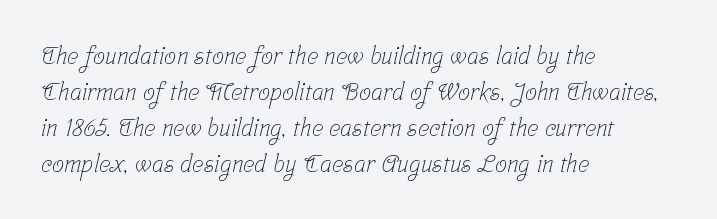
{"bold": "no", "underline": "no", "align": "left", "line_spacing": "normal", "line_spacing_ratio": 1.5, "letter_spacing": "normal", "letter_spacing_em": 0.0, "glyph_px": 24}
